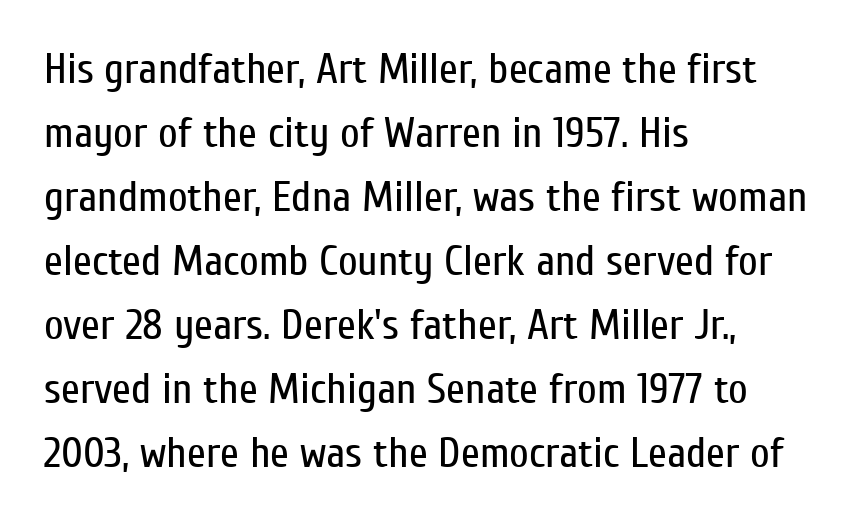
This rendering features lettering with no underline. No letter is thick-stroked: the sample isn't bold. Style check: upright. Spacing verdict: proportional, widths tailored to each character. Leftover space on each line is placed entirely after the last word.
